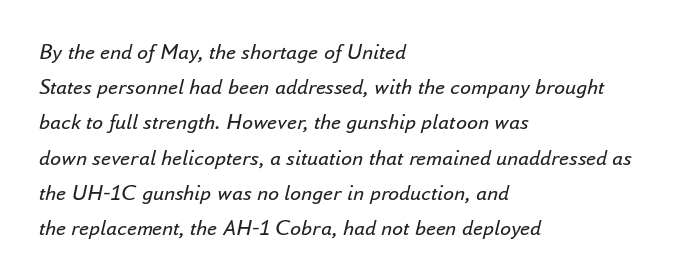
The image shows 22 px text type, italic (leaning right); set left-aligned, normal line spacing (1.6x), normal letter spacing, not underlined.
